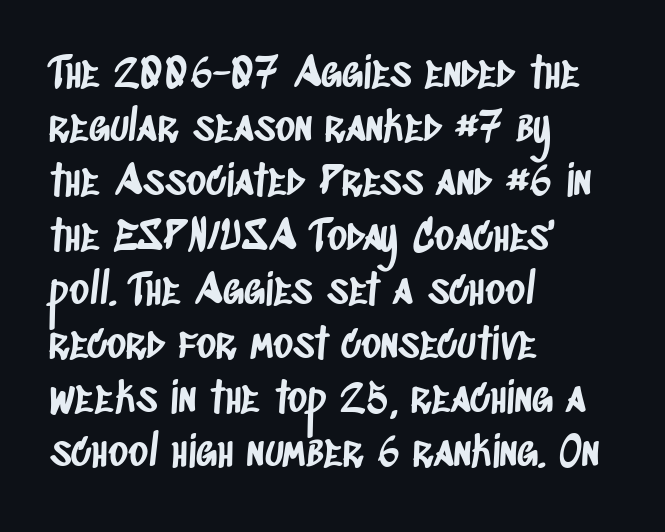
Q: Is the typeface a serif or a sans-serif typeface? A: Sans-serif.
Q: Is the text underlined? A: No.
Q: How is the paragraph aligned? A: Left-aligned.
Q: Is the spacing between letters normal or unusually wide? A: Normal.
Q: Is the spacing between lines tight, normal or loose? A: Normal.
Q: Width (condensed, normal, or wide)? A: Condensed.
Q: Stroke contrast? A: Low.
Q: x-height? A: Large.
Q: Monospaced? A: No.
